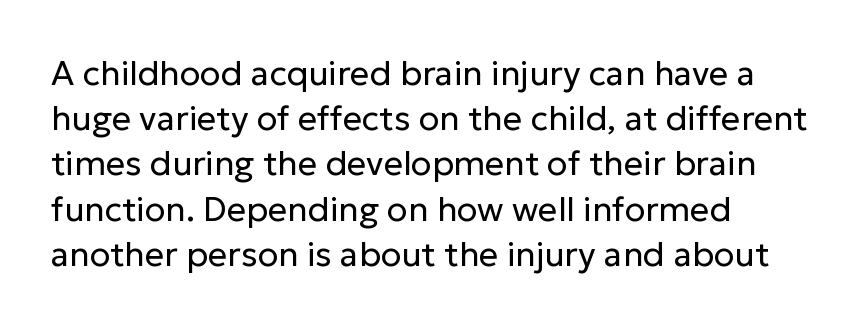
{"serif": "no", "italic": "no", "bold": "no", "weight": "regular", "width": "normal", "stroke_contrast": "low", "x_height": "medium", "monospaced": "no", "underline": "no", "align": "left", "line_spacing": "normal", "line_spacing_ratio": 1.33, "letter_spacing": "normal", "letter_spacing_em": 0.0, "glyph_px": 34}
